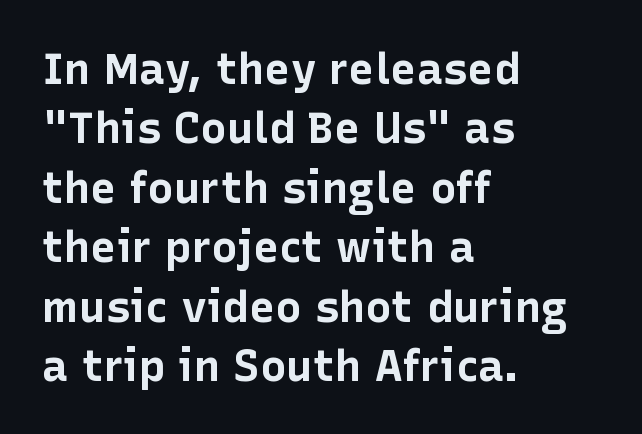
Successive baselines arrive at the customary interval. Italic: no, the glyphs are upright roman. Each letter keeps its own natural width here, so spacing adapts to shape. The space directly below the letters is spotless. Heavy-handed strokes throughout: this text is bold.
